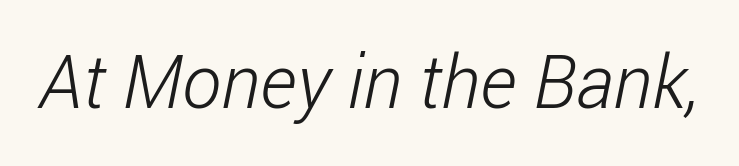
{"serif": "no", "bold": "no", "weight": "light", "width": "condensed", "stroke_contrast": "low", "x_height": "medium", "monospaced": "no", "underline": "no", "letter_spacing": "normal", "letter_spacing_em": 0.0, "glyph_px": 74}
